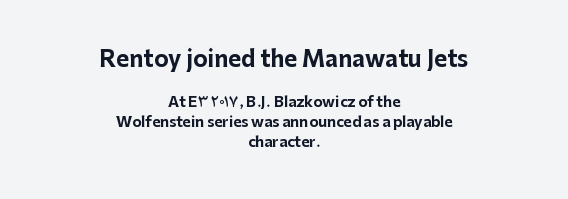
Q: Is the text bold? A: Yes.
Q: Is the text italic (slanted)? A: No, it is upright.
Q: Is the text underlined? A: No.
Q: How is the paragraph aligned? A: Centered.
Q: Is the spacing between letters normal or unusually wide? A: Normal.
Q: Is the spacing between lines tight, normal or loose? A: Normal.
Q: Which block of text is set in a larger size, the first (top) or the second (bottom)? A: The first (top) one.
